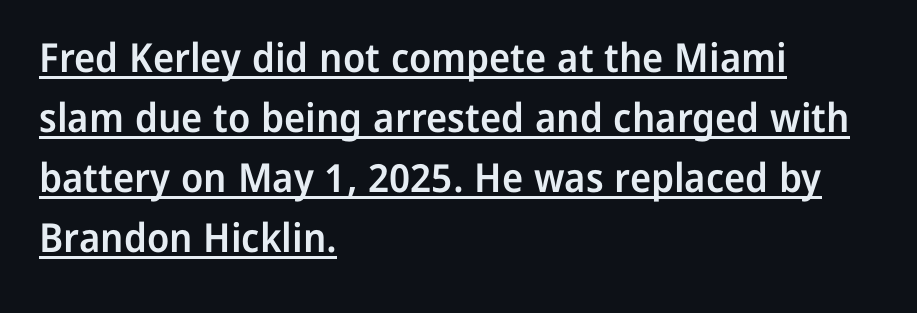
The image shows 40 px semibold sans-serif type, upright; set left-aligned, normal line spacing (1.5x), normal letter spacing, underlined; low stroke contrast and a medium x-height.
